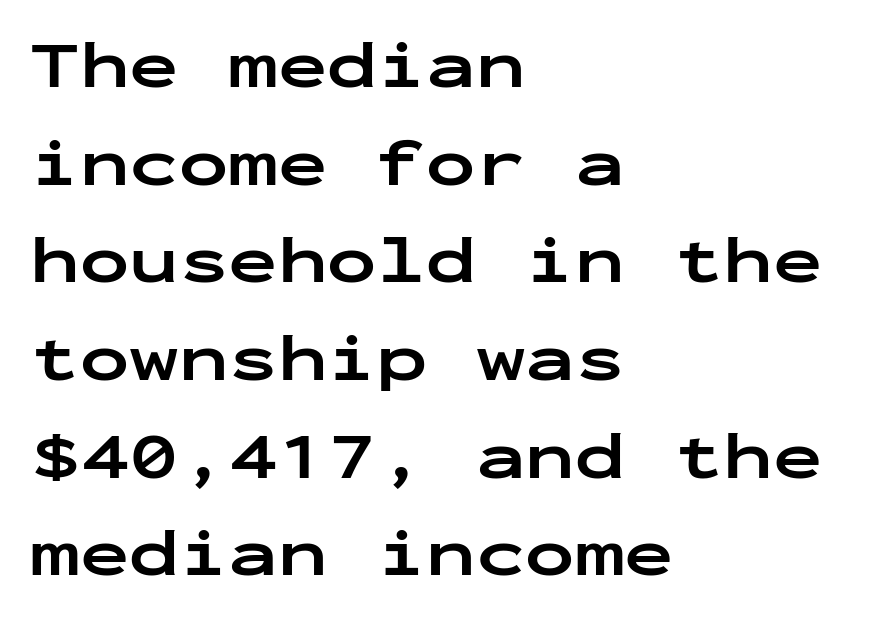
{"serif": "no", "italic": "no", "bold": "yes", "weight": "bold", "width": "wide", "stroke_contrast": "low", "x_height": "medium", "monospaced": "yes", "underline": "no", "align": "left", "line_spacing": "normal", "line_spacing_ratio": 1.48, "letter_spacing": "normal", "letter_spacing_em": 0.0, "glyph_px": 66}
